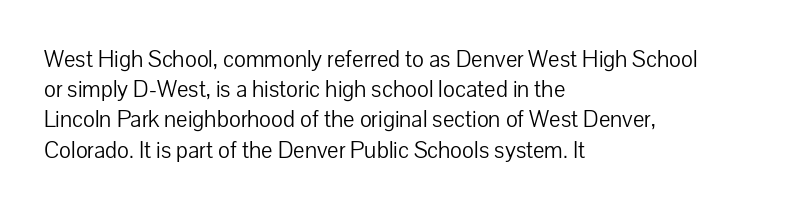
The image shows 24 px text type, upright; set left-aligned, normal line spacing (1.26x), normal letter spacing, not underlined.
